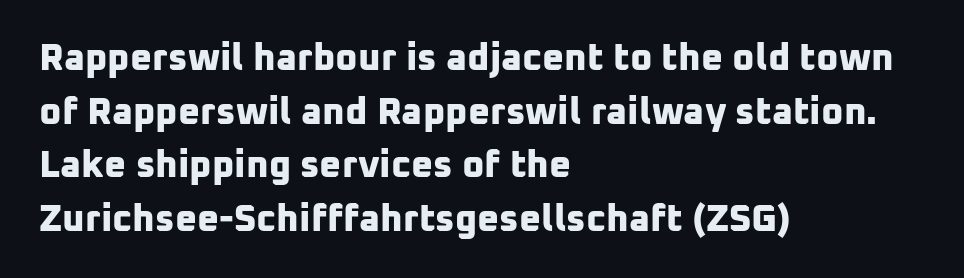
The image shows 38 px bold sans-serif type; set left-aligned, normal line spacing (1.41x), normal letter spacing, not underlined; low stroke contrast and a medium x-height.
